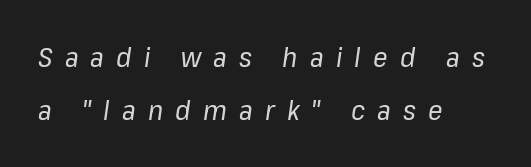
The image shows 27 px text type, italic (leaning right); set left-aligned, loose line spacing (1.97x), unusually wide letter spacing (+0.45 em), not underlined.
